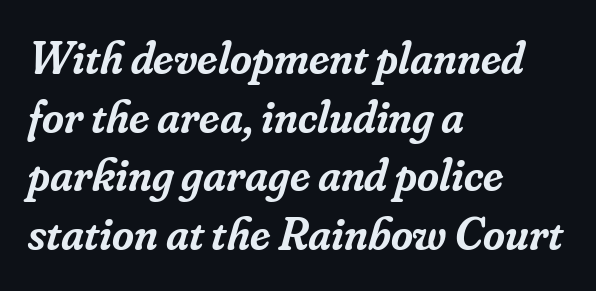
The image shows 47 px semibold serif type, italic (leaning right); set left-aligned, normal line spacing (1.25x), normal letter spacing, not underlined; low stroke contrast and a small x-height.
